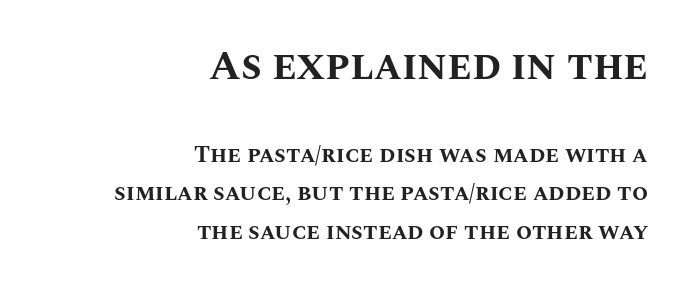
{"italic": "no", "bold": "yes", "weight": "bold", "width": "normal", "stroke_contrast": "medium", "x_height": "large", "monospaced": "no", "underline": "no", "align": "right", "line_spacing": "normal", "line_spacing_ratio": 1.68, "letter_spacing": "normal", "letter_spacing_em": 0.0, "larger_block": "first", "size_ratio": 1.78, "glyph_px": 41}
